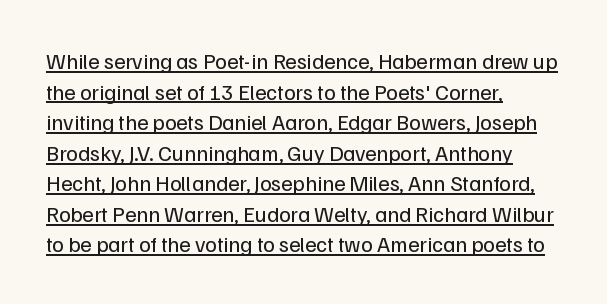
The font is comparable to plain body text, perhaps lighter. A baseline rule has been typeset under these characters. A classic flush-left, rag-right setting is used for this passage. A normal amount of white space separates one row of letters from the next. Students, note that the glyphs here touch the page at normal intervals. Italic: no, the glyphs are upright roman.
